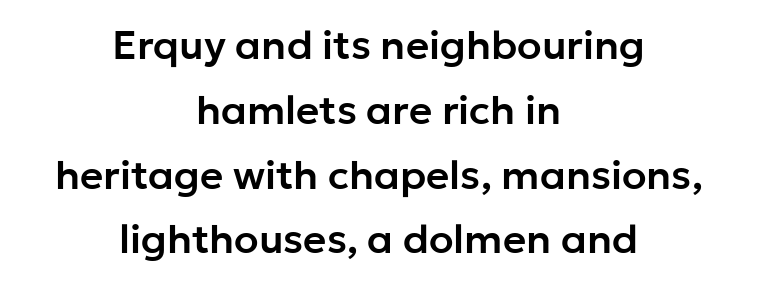
Q: Is the text italic (slanted)? A: No, it is upright.
Q: Is the typeface a serif or a sans-serif typeface? A: Sans-serif.
Q: Is the text underlined? A: No.
Q: How is the paragraph aligned? A: Centered.
Q: Is the spacing between letters normal or unusually wide? A: Normal.
Q: Is the spacing between lines tight, normal or loose? A: Normal.
Q: Width (condensed, normal, or wide)? A: Normal.
Q: Stroke contrast? A: Low.
Q: x-height? A: Medium.
Q: Monospaced? A: No.
